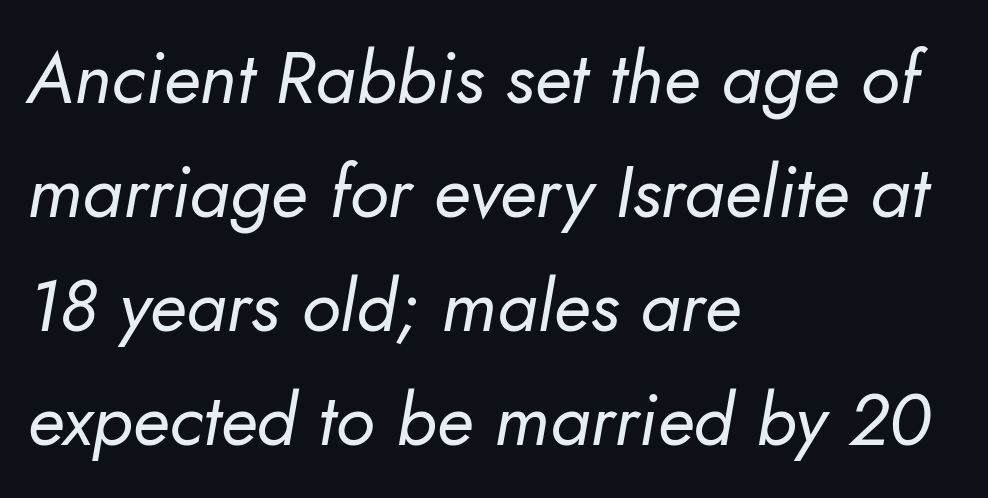
{"italic": "yes", "lean": "right", "slant_degrees": 10, "bold": "no", "weight": "regular", "width": "normal", "stroke_contrast": "low", "x_height": "small", "monospaced": "no", "underline": "no", "align": "left", "line_spacing": "normal", "line_spacing_ratio": 1.56, "letter_spacing": "normal", "letter_spacing_em": 0.0, "glyph_px": 73}
